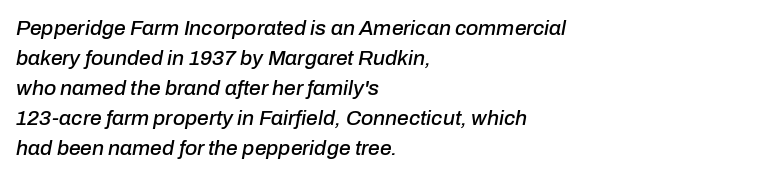
{"italic": "yes", "lean": "right", "slant_degrees": 10, "underline": "no", "align": "left", "line_spacing": "normal", "line_spacing_ratio": 1.43, "letter_spacing": "normal", "letter_spacing_em": 0.0, "glyph_px": 21}
